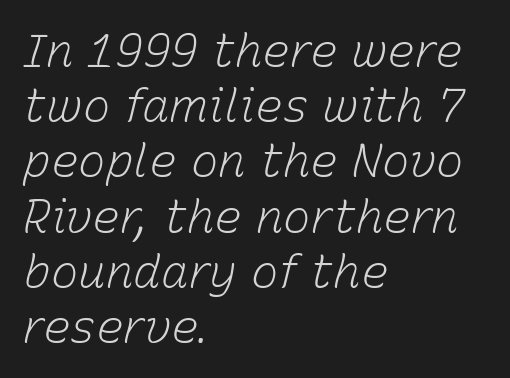
The image shows 46 px light type, italic (leaning right); set left-aligned, line spacing 1.2x, normal letter spacing, not underlined; low stroke contrast and a medium x-height.
